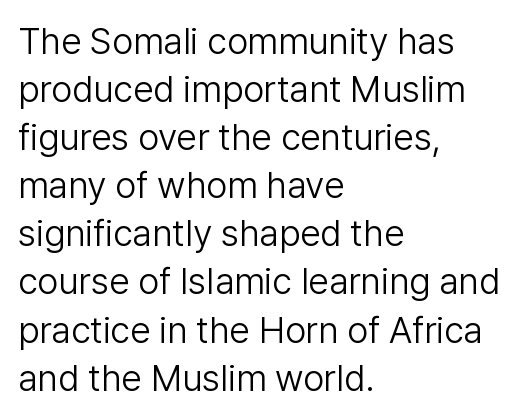
The image shows 37 px light sans-serif type, upright; set left-aligned, normal line spacing (1.3x), normal letter spacing, not underlined; low stroke contrast and a medium x-height.
